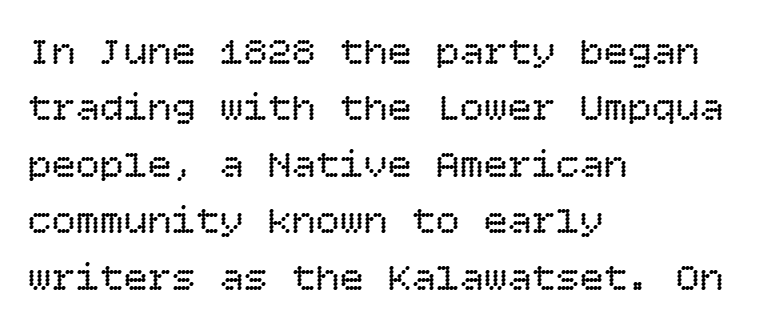
Q: Is the text bold? A: No.
Q: Is the text italic (slanted)? A: No, it is upright.
Q: Is the text underlined? A: No.
Q: How is the paragraph aligned? A: Left-aligned.
Q: Is the spacing between letters normal or unusually wide? A: Normal.
Q: Is the spacing between lines tight, normal or loose? A: Normal.
Q: Width (condensed, normal, or wide)? A: Normal.
Q: Stroke contrast? A: Low.
Q: x-height? A: Large.
